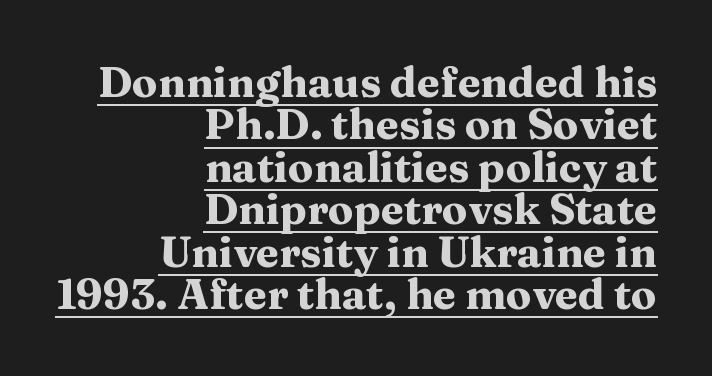
{"serif": "yes", "italic": "no", "bold": "yes", "weight": "heavy", "width": "wide", "stroke_contrast": "medium", "x_height": "medium", "monospaced": "no", "underline": "yes", "align": "right", "line_spacing": "tight", "line_spacing_ratio": 1.01, "letter_spacing": "normal", "letter_spacing_em": 0.0, "glyph_px": 42}
